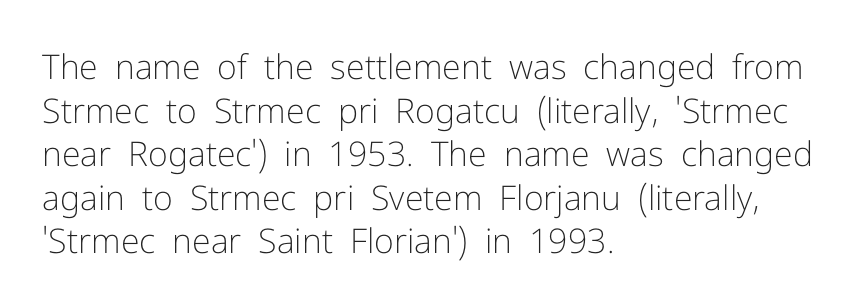
Check under the words: just untouched page. Caption: standard tracking, unaltered. Summary of vertical rhythm: regular, with standard interline spacing. This sample has the flowing, uneven cadence of proportional lettering. Typographically, this falls in the sans-serif category.
